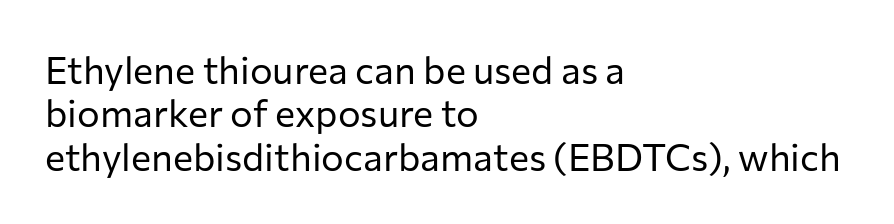
Q: Is the text bold? A: No.
Q: Is the text italic (slanted)? A: No, it is upright.
Q: Is the typeface a serif or a sans-serif typeface? A: Sans-serif.
Q: Is the text underlined? A: No.
Q: How is the paragraph aligned? A: Left-aligned.
Q: Is the spacing between letters normal or unusually wide? A: Normal.
Q: Is the spacing between lines tight, normal or loose? A: Tight.
Q: Width (condensed, normal, or wide)? A: Normal.
Q: Stroke contrast? A: Low.
Q: x-height? A: Medium.
Q: Monospaced? A: No.
